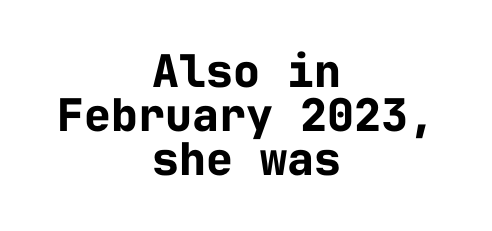
{"serif": "no", "italic": "no", "bold": "yes", "weight": "bold", "width": "normal", "stroke_contrast": "low", "x_height": "medium", "monospaced": "yes", "underline": "no", "align": "center", "line_spacing": "tight", "line_spacing_ratio": 0.98, "letter_spacing": "normal", "letter_spacing_em": 0.0, "glyph_px": 45}
